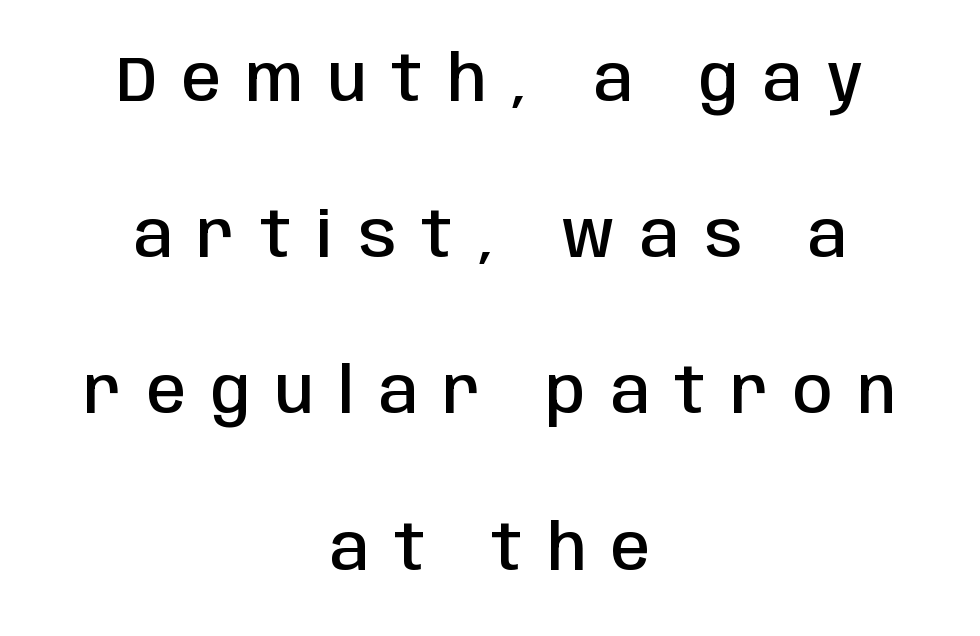
Q: Is the text bold? A: Semi-bold.
Q: Is the text italic (slanted)? A: No, it is upright.
Q: Is the typeface a serif or a sans-serif typeface? A: Sans-serif.
Q: Is the text underlined? A: No.
Q: How is the paragraph aligned? A: Centered.
Q: Is the spacing between letters normal or unusually wide? A: Unusually wide.
Q: Is the spacing between lines tight, normal or loose? A: Loose.
Q: Width (condensed, normal, or wide)? A: Condensed.
Q: Stroke contrast? A: Low.
Q: x-height? A: Large.
Q: Monospaced? A: No.
